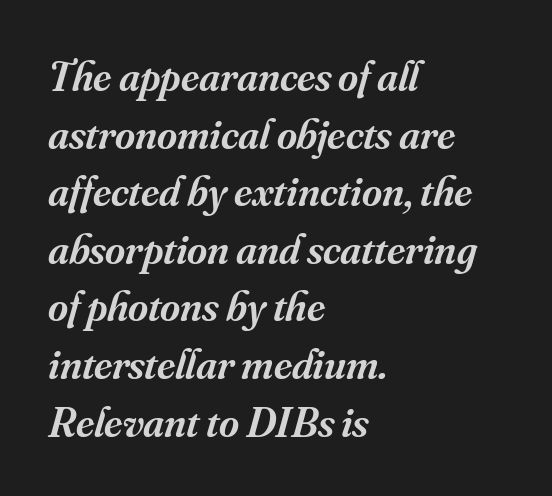
Q: Is the text bold? A: Semi-bold.
Q: Is the text italic (slanted)? A: Yes, it leans right by about 16 degrees.
Q: Is the typeface a serif or a sans-serif typeface? A: Serif.
Q: Is the text underlined? A: No.
Q: How is the paragraph aligned? A: Left-aligned.
Q: Is the spacing between letters normal or unusually wide? A: Normal.
Q: Is the spacing between lines tight, normal or loose? A: Normal.
Q: Width (condensed, normal, or wide)? A: Normal.
Q: Stroke contrast? A: Medium.
Q: x-height? A: Small.
Q: Monospaced? A: No.
